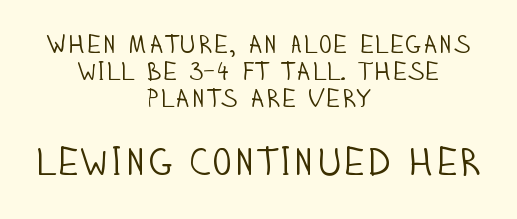
The image shows 39 px light, condensed sans-serif type, upright; set centered, tight line spacing (1.04x), normal letter spacing, not underlined; the second (bottom) block is 1.5x larger; low stroke contrast and a large x-height.
